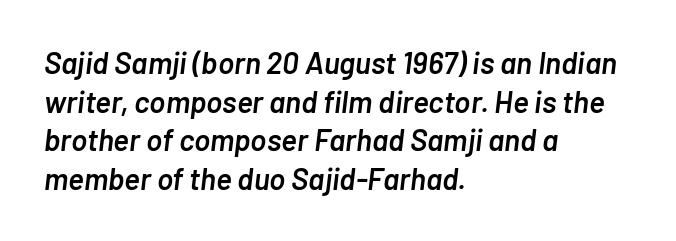
You can tell it's italic because the verticals aren't actually vertical. Each line starts at the same left margin while the right side varies. The passage shown is typed in a proportional face where columns would drift. The passage shown is semibold, sitting just below true bold.
